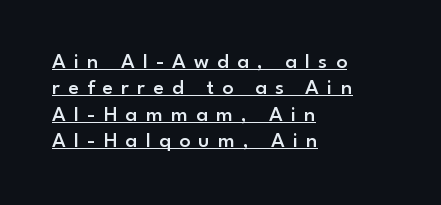
{"italic": "no", "bold": "semi", "underline": "yes", "align": "left", "line_spacing_ratio": 1.2, "letter_spacing": "wide", "letter_spacing_em": 0.37, "glyph_px": 22}
